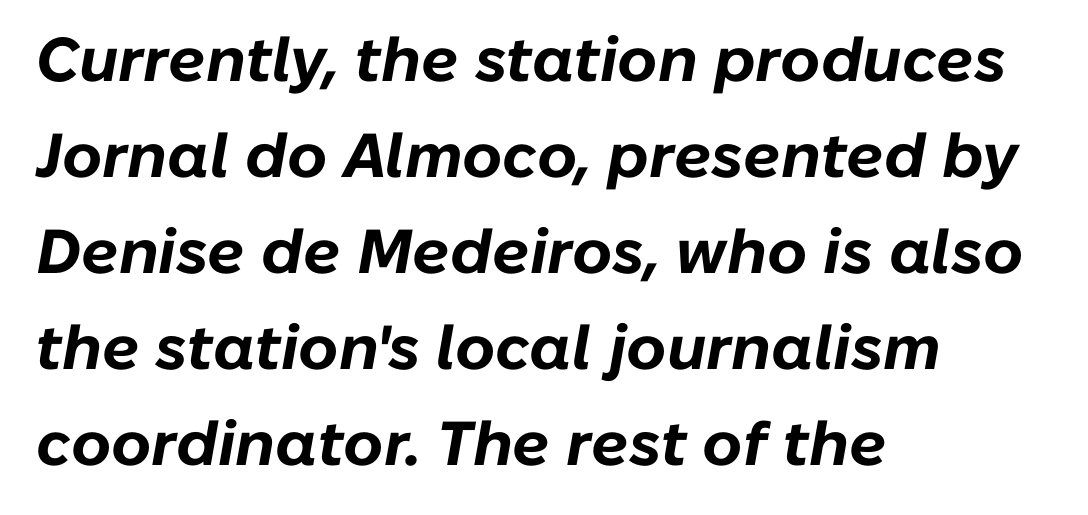
The image shows 62 px bold type, italic (leaning right); set left-aligned, normal line spacing (1.55x), normal letter spacing, not underlined; low stroke contrast and a medium x-height.
